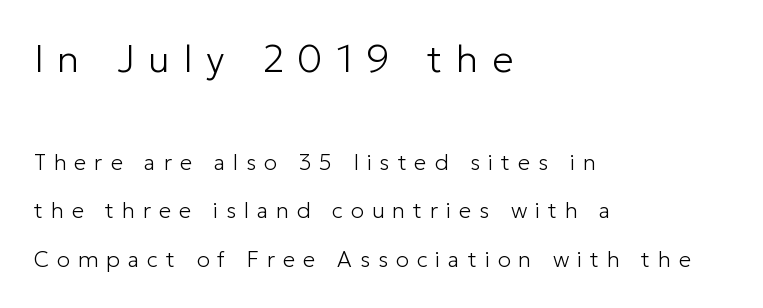
Q: Is the text bold? A: No.
Q: Is the text italic (slanted)? A: No, it is upright.
Q: Is the typeface a serif or a sans-serif typeface? A: Sans-serif.
Q: Is the text underlined? A: No.
Q: How is the paragraph aligned? A: Left-aligned.
Q: Is the spacing between letters normal or unusually wide? A: Unusually wide.
Q: Is the spacing between lines tight, normal or loose? A: Loose.
Q: Which block of text is set in a larger size, the first (top) or the second (bottom)? A: The first (top) one.
Q: Width (condensed, normal, or wide)? A: Normal.
Q: Stroke contrast? A: Low.
Q: x-height? A: Medium.
Q: Monospaced? A: No.
